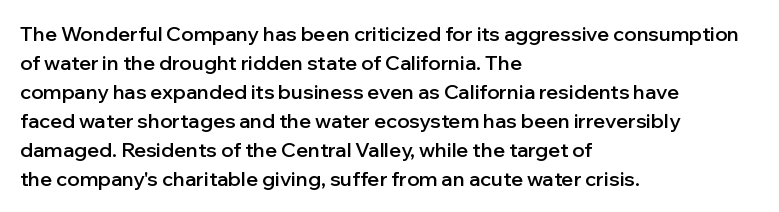
The image shows 20 px text type, upright; set left-aligned, normal line spacing (1.45x), normal letter spacing, not underlined.
